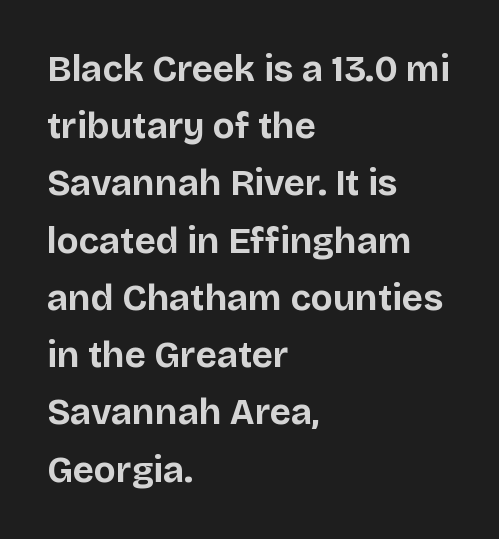
{"serif": "no", "italic": "no", "bold": "yes", "weight": "bold", "width": "normal", "stroke_contrast": "low", "x_height": "large", "monospaced": "no", "underline": "no", "align": "left", "line_spacing": "normal", "line_spacing_ratio": 1.59, "letter_spacing": "normal", "letter_spacing_em": 0.0, "glyph_px": 36}
